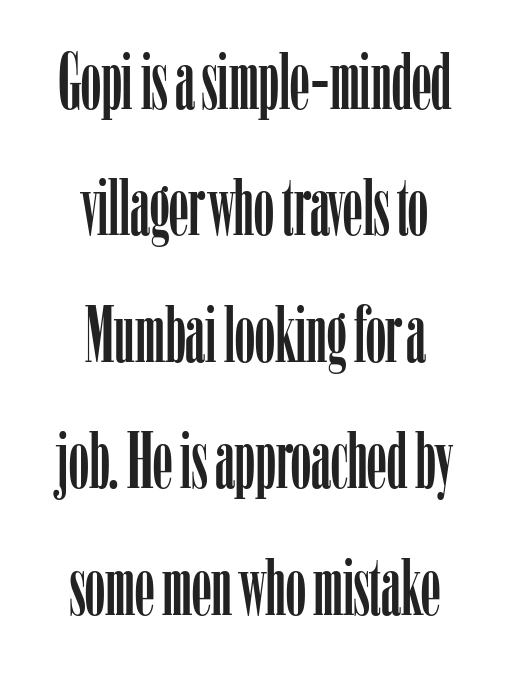
{"serif": "yes", "italic": "no", "width": "condensed", "stroke_contrast": "low", "x_height": "medium", "monospaced": "no", "underline": "no", "align": "center", "line_spacing": "normal", "line_spacing_ratio": 1.6, "letter_spacing": "normal", "letter_spacing_em": 0.0, "glyph_px": 79}
